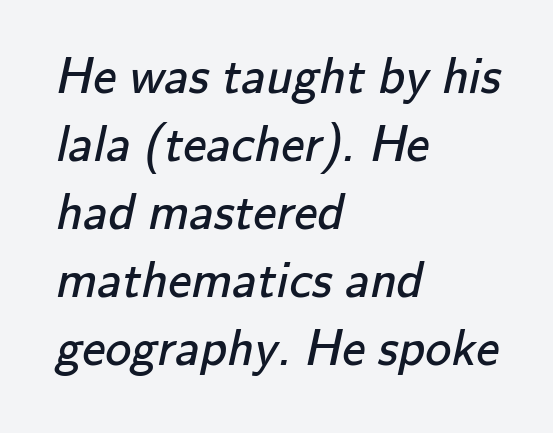
Q: Is the text bold? A: No.
Q: Is the typeface a serif or a sans-serif typeface? A: Sans-serif.
Q: Is the text underlined? A: No.
Q: How is the paragraph aligned? A: Left-aligned.
Q: Is the spacing between letters normal or unusually wide? A: Normal.
Q: Is the spacing between lines tight, normal or loose? A: Normal.
Q: Width (condensed, normal, or wide)? A: Normal.
Q: Stroke contrast? A: Low.
Q: x-height? A: Small.
Q: Monospaced? A: No.
